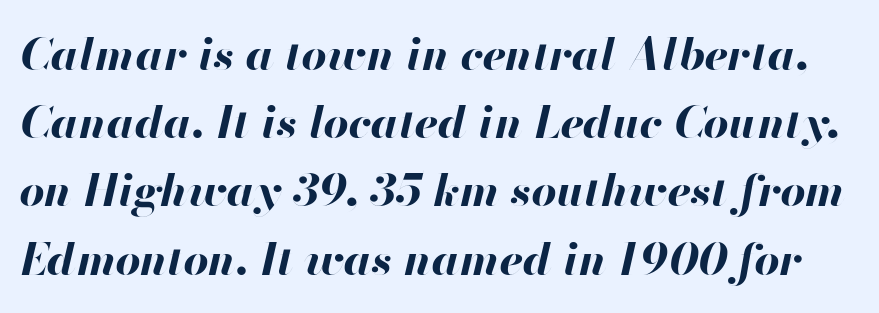
{"italic": "yes", "lean": "right", "slant_degrees": 13, "bold": "yes", "weight": "bold", "width": "normal", "stroke_contrast": "high", "x_height": "small", "monospaced": "no", "underline": "no", "line_spacing": "normal", "line_spacing_ratio": 1.55, "letter_spacing": "normal", "letter_spacing_em": 0.0, "glyph_px": 44}
